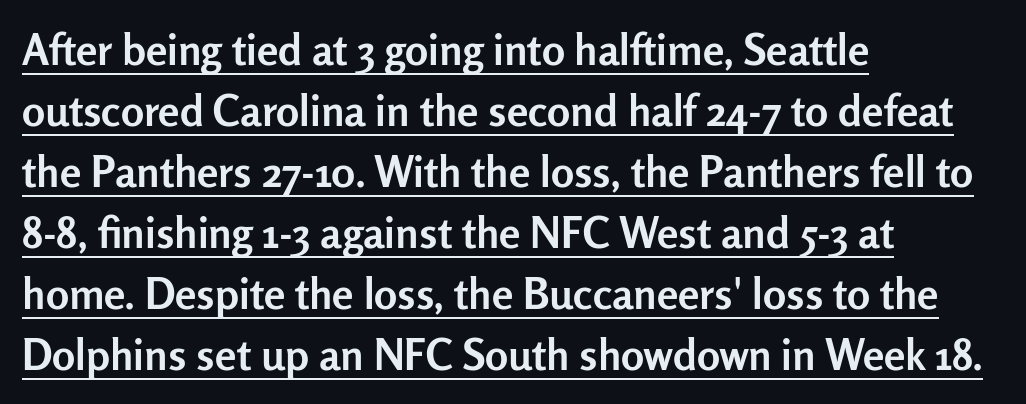
Examine the stroke ends and you'll find no serifs. Has an underline been added? It has. Here the designer chose a conventional face with non-uniform glyph widths. A student would call this left alignment; a typographer would say flush left, rag right.
